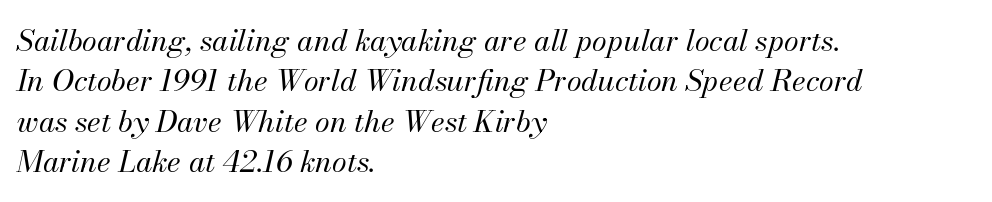
{"italic": "yes", "lean": "right", "slant_degrees": 13, "bold": "no", "weight": "regular", "width": "normal", "stroke_contrast": "medium", "x_height": "small", "monospaced": "no", "underline": "no", "align": "left", "line_spacing": "normal", "line_spacing_ratio": 1.35, "letter_spacing": "normal", "letter_spacing_em": 0.0, "glyph_px": 30}
